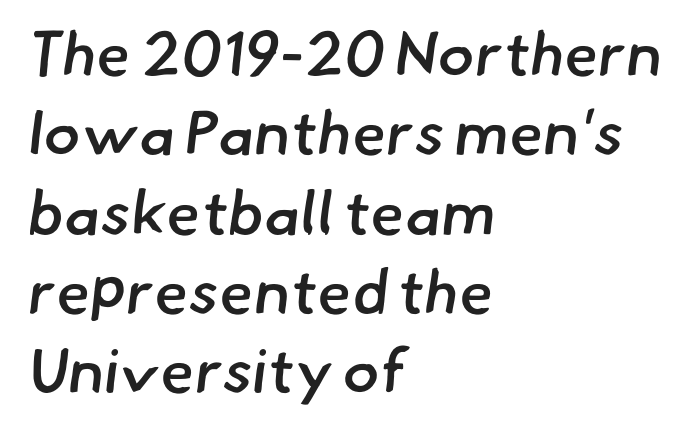
The image shows 62 px semibold sans-serif type; set left-aligned, normal line spacing (1.28x), normal letter spacing, not underlined; low stroke contrast and a small x-height.
